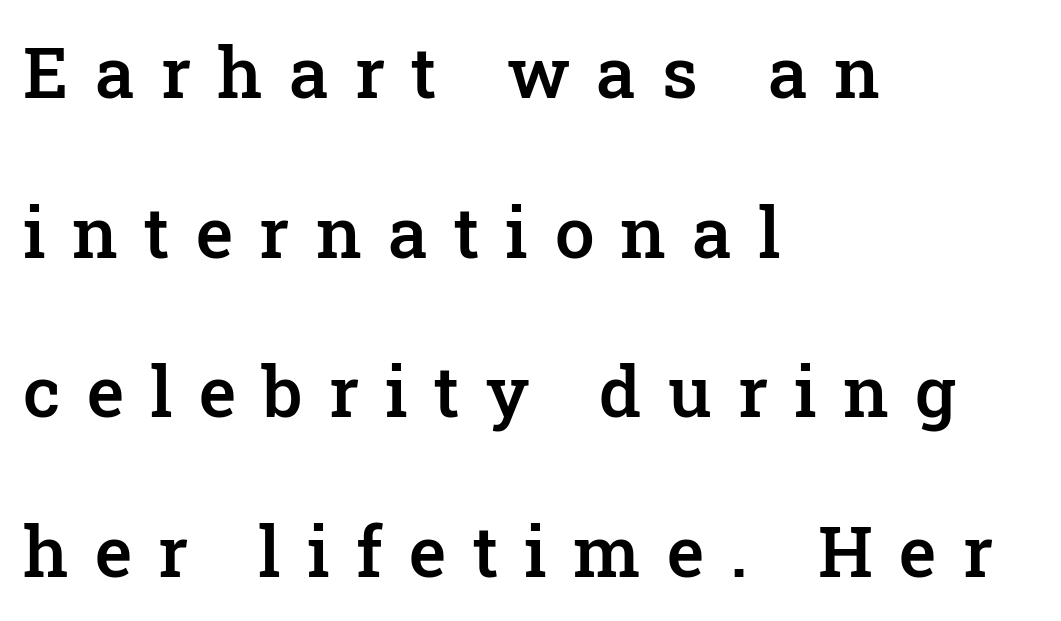
Students, this is semibold: more ink than regular, less than bold. Each new line begins a long way beneath the previous one. Proportional: the letters do not fall into vertical columns. The characters display serif detailing at their extremities.
